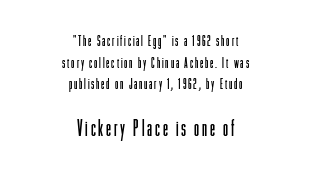
Q: Is the text bold? A: No.
Q: Is the text italic (slanted)? A: No, it is upright.
Q: Is the text underlined? A: No.
Q: How is the paragraph aligned? A: Centered.
Q: Is the spacing between lines tight, normal or loose? A: Normal.
Q: Which block of text is set in a larger size, the first (top) or the second (bottom)? A: The second (bottom) one.
